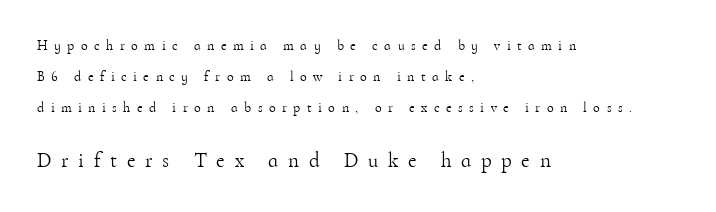
The image shows 21 px text type, upright; set left-aligned, loose line spacing (2.22x), unusually wide letter spacing (+0.46 em), not underlined; the second (bottom) block is 1.5x larger.
